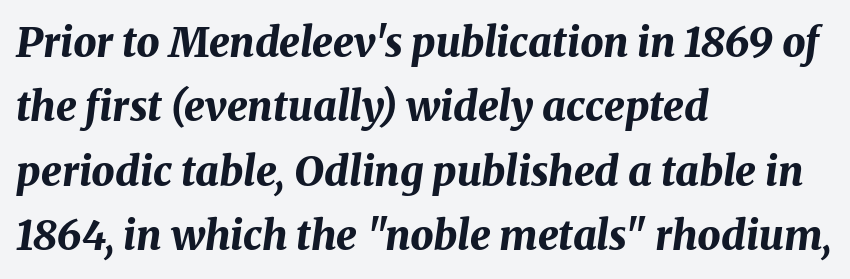
{"italic": "yes", "lean": "right", "slant_degrees": 8, "bold": "yes", "weight": "bold", "width": "normal", "stroke_contrast": "medium", "x_height": "medium", "monospaced": "no", "underline": "no", "align": "left", "line_spacing": "normal", "line_spacing_ratio": 1.57, "letter_spacing": "normal", "letter_spacing_em": 0.0, "glyph_px": 41}
